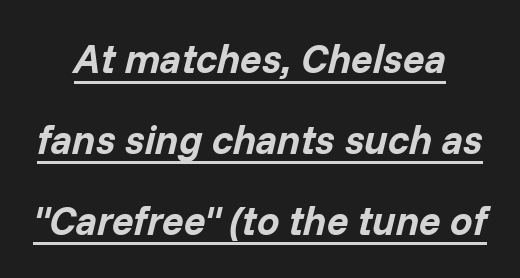
{"italic": "yes", "lean": "right", "slant_degrees": 14, "bold": "yes", "weight": "bold", "width": "normal", "stroke_contrast": "low", "x_height": "medium", "monospaced": "no", "underline": "yes", "align": "center", "line_spacing": "loose", "line_spacing_ratio": 2.02, "letter_spacing": "normal", "letter_spacing_em": 0.0, "glyph_px": 40}
